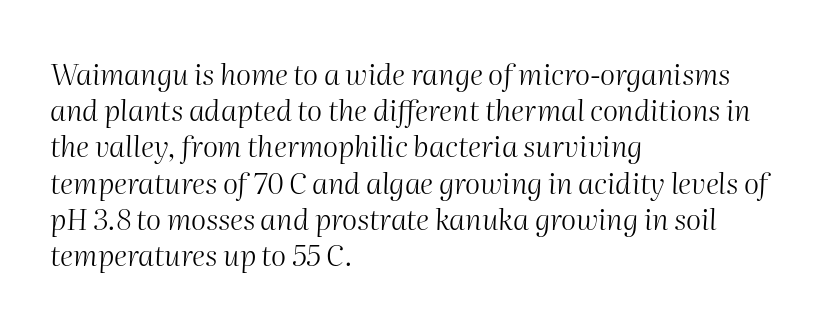
{"italic": "yes", "lean": "right", "slant_degrees": 2, "bold": "no", "weight": "light", "width": "normal", "stroke_contrast": "medium", "x_height": "medium", "monospaced": "no", "underline": "no", "align": "left", "line_spacing": "normal", "line_spacing_ratio": 1.25, "letter_spacing": "normal", "letter_spacing_em": 0.0, "glyph_px": 29}
